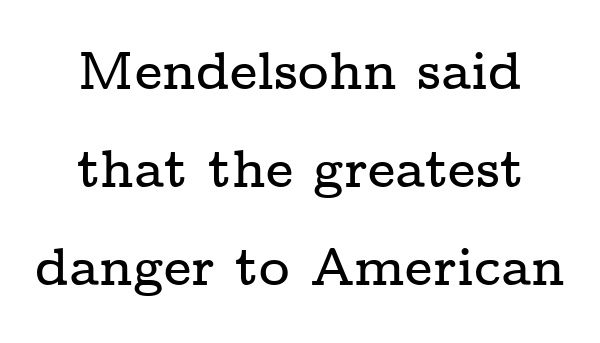
Character widths vary here, with narrow letters taking less room than wide ones. The paragraph has two soft edges and a firm central axis. You can tell from the footed stems that serif type was used. Tall strokes in this sample are plumb rather than angled. Glyph-to-glyph distance matches everyday printed text. The space directly below the letters is spotless.
